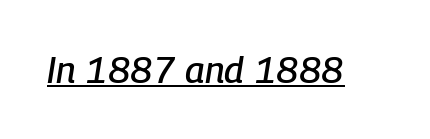
Q: Is the text italic (slanted)? A: Yes, it leans right by about 9 degrees.
Q: Is the text underlined? A: Yes.
Q: Is the spacing between letters normal or unusually wide? A: Normal.
Q: Width (condensed, normal, or wide)? A: Condensed.
Q: Stroke contrast? A: Low.
Q: x-height? A: Medium.
Q: Monospaced? A: No.
